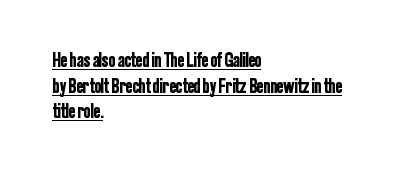
The image shows 20 px text type, upright; set left-aligned, normal line spacing (1.28x), normal letter spacing, underlined.
